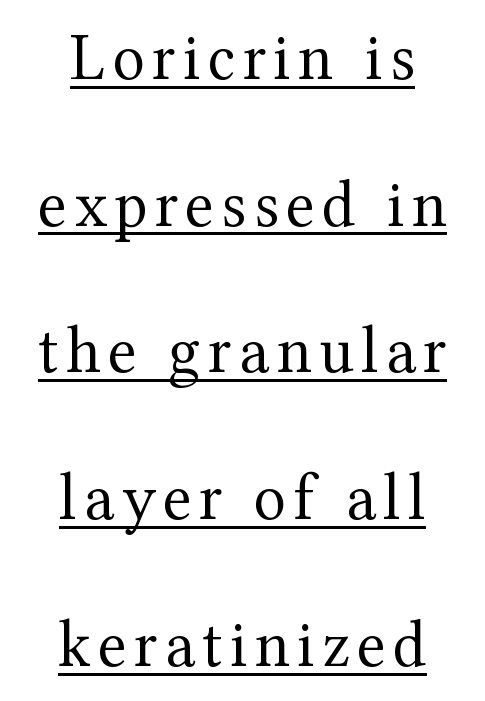
Posture: upright roman. The vertical gap from one line to the next is large. The letters advance in unequal steps, a hallmark of proportional type. No heavy texture on the line: the type isn't bold. Little horizontal feet cap the strokes, marking this as serif type. Descenders here cross a horizontal rule under the line.
